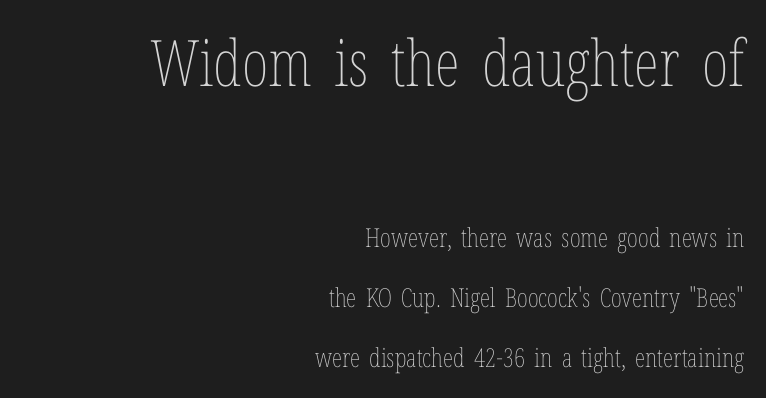
{"italic": "no", "bold": "no", "weight": "thin", "width": "condensed", "stroke_contrast": "low", "x_height": "medium", "monospaced": "no", "underline": "no", "align": "right", "line_spacing": "loose", "line_spacing_ratio": 2.31, "letter_spacing": "normal", "letter_spacing_em": 0.0, "larger_block": "first", "size_ratio": 2.46, "glyph_px": 64}
